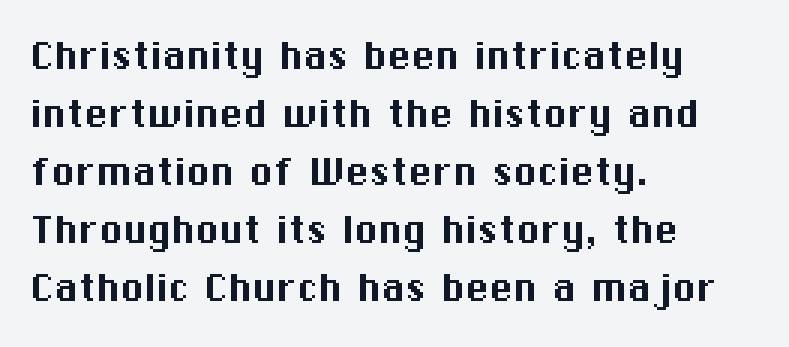
{"serif": "no", "italic": "no", "width": "normal", "stroke_contrast": "medium", "x_height": "medium", "monospaced": "no", "underline": "no", "align": "left", "line_spacing_ratio": 1.21, "letter_spacing": "normal", "letter_spacing_em": 0.0, "glyph_px": 48}
